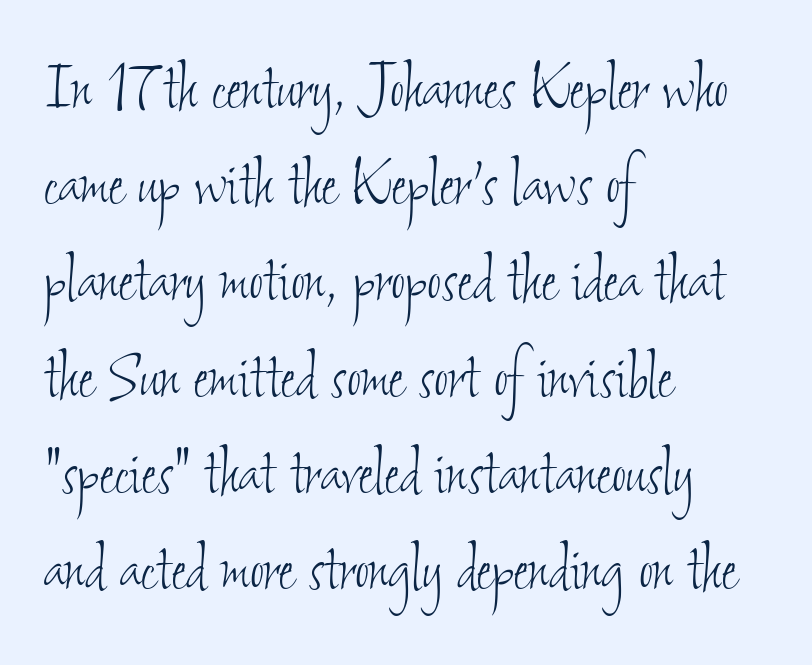
{"bold": "no", "weight": "thin", "width": "condensed", "stroke_contrast": "low", "x_height": "small", "monospaced": "no", "underline": "no", "align": "left", "line_spacing": "normal", "line_spacing_ratio": 1.25, "letter_spacing": "normal", "letter_spacing_em": 0.0, "glyph_px": 77}
